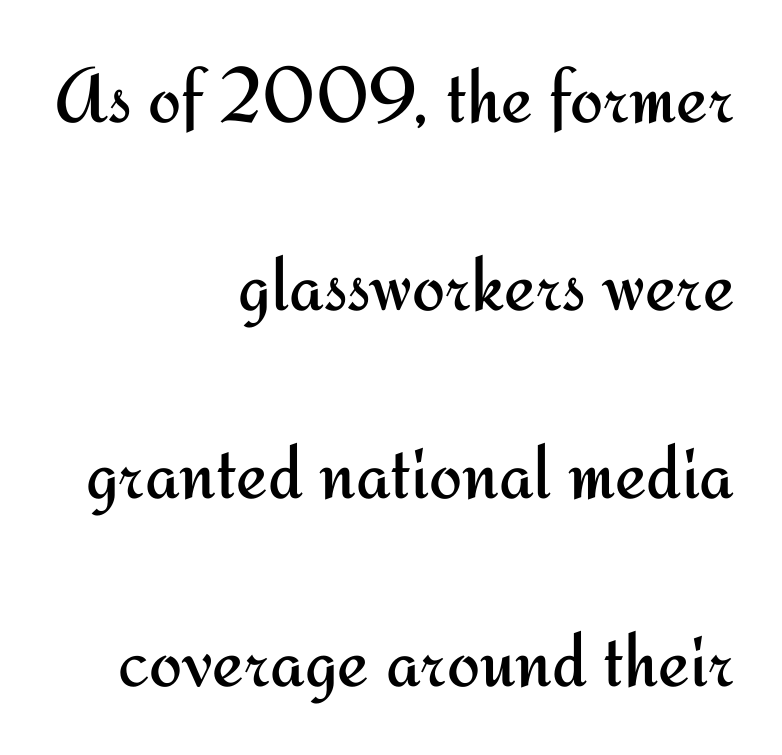
The image shows 79 px regular-weight sans-serif type, upright; set right-aligned, loose line spacing (2.38x), normal letter spacing, not underlined; medium stroke contrast and a small x-height.
